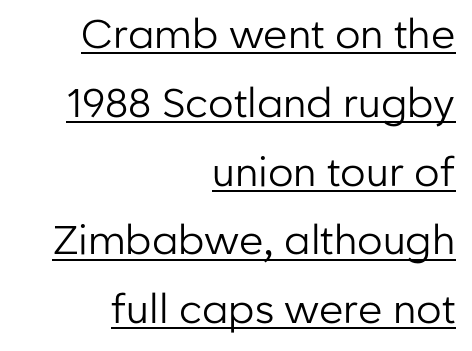
Q: Is the text bold? A: No.
Q: Is the text italic (slanted)? A: No, it is upright.
Q: Is the typeface a serif or a sans-serif typeface? A: Sans-serif.
Q: Is the text underlined? A: Yes.
Q: How is the paragraph aligned? A: Right-aligned.
Q: Is the spacing between letters normal or unusually wide? A: Normal.
Q: Width (condensed, normal, or wide)? A: Normal.
Q: Stroke contrast? A: Low.
Q: x-height? A: Medium.
Q: Monospaced? A: No.
